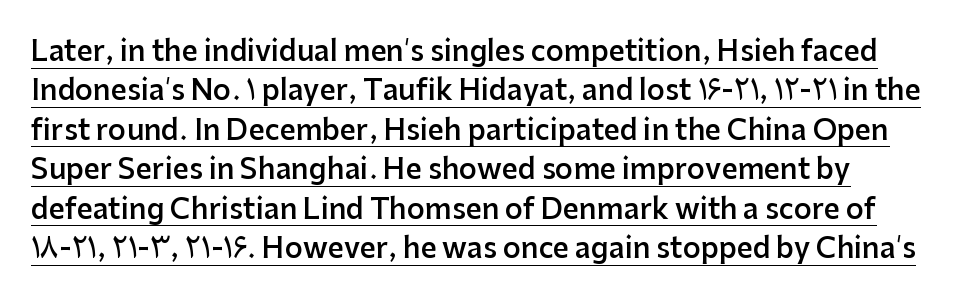
The image shows 28 px semibold sans-serif type, upright; set left-aligned, normal line spacing (1.41x), normal letter spacing, underlined; low stroke contrast and a medium x-height.
